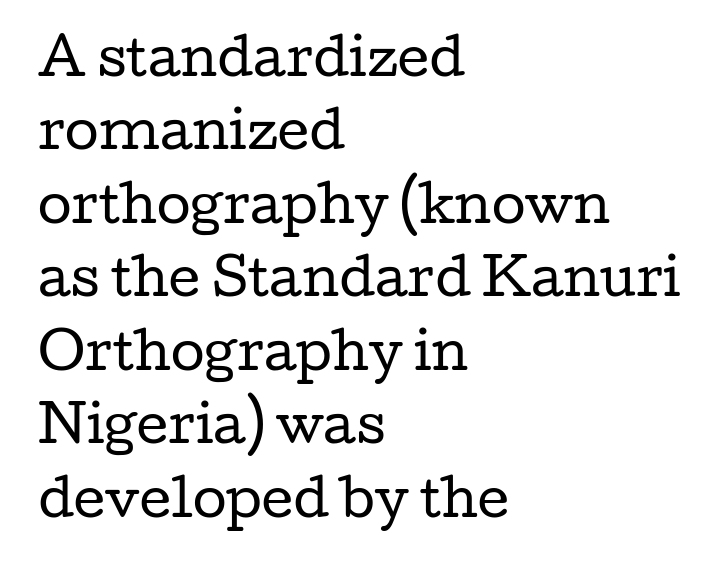
Just letters on the line, the space beneath them empty. Are there feet on the stems? There are — it's a serif. Inter-character spacing is left at the font's built-in metrics. Each new line begins a customary step beneath the previous one. Here the designer chose a conventional face with non-uniform glyph widths. The lines in this sample share a left origin and differ only in where they stop.
